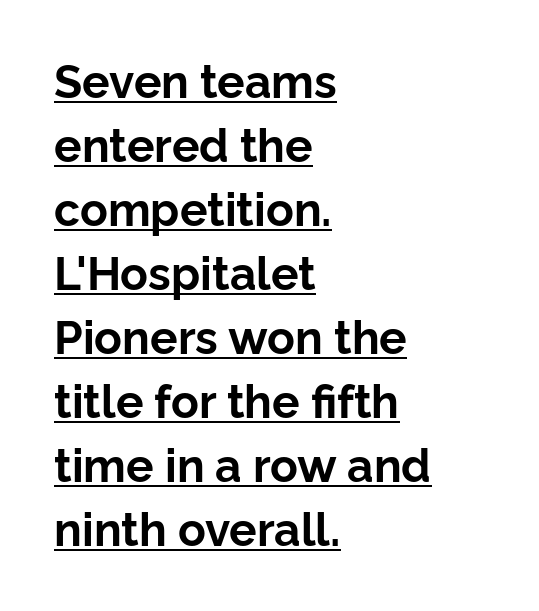
The image shows 46 px bold sans-serif type, upright; set left-aligned, normal line spacing (1.39x), normal letter spacing, underlined; low stroke contrast and a medium x-height.
